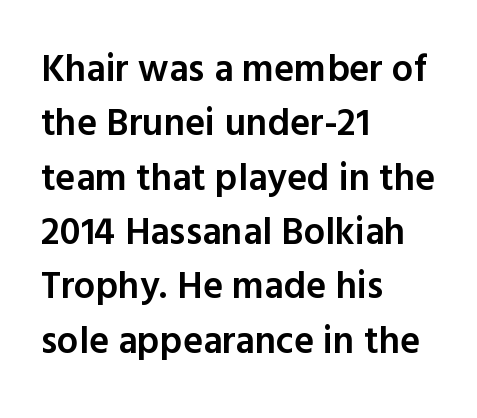
{"serif": "no", "italic": "no", "bold": "semi", "weight": "semibold", "width": "normal", "x_height": "medium", "monospaced": "no", "underline": "no", "align": "left", "line_spacing": "normal", "line_spacing_ratio": 1.43, "letter_spacing": "normal", "letter_spacing_em": 0.0, "glyph_px": 38}
